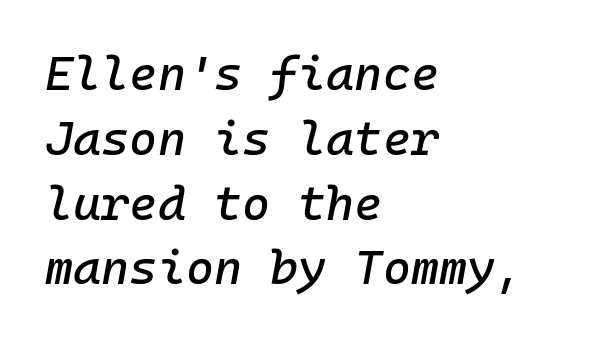
{"italic": "yes", "lean": "right", "slant_degrees": 10, "width": "normal", "stroke_contrast": "low", "x_height": "medium", "monospaced": "yes", "underline": "no", "align": "left", "line_spacing": "normal", "line_spacing_ratio": 1.35, "letter_spacing": "normal", "letter_spacing_em": 0.0, "glyph_px": 48}
